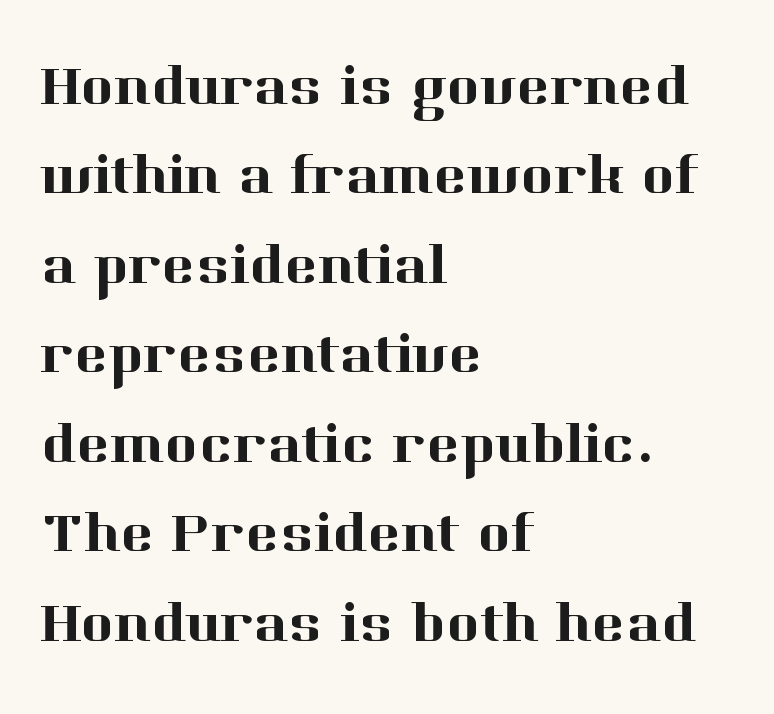
Q: Is the text italic (slanted)? A: No, it is upright.
Q: Is the typeface a serif or a sans-serif typeface? A: Serif.
Q: Is the text underlined? A: No.
Q: How is the paragraph aligned? A: Left-aligned.
Q: Is the spacing between letters normal or unusually wide? A: Normal.
Q: Is the spacing between lines tight, normal or loose? A: Normal.
Q: Width (condensed, normal, or wide)? A: Normal.
Q: Stroke contrast? A: High.
Q: x-height? A: Medium.
Q: Monospaced? A: No.
